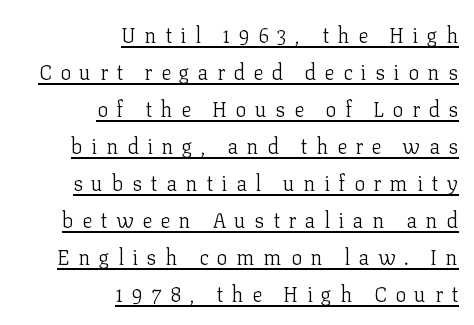
Q: Is the text bold? A: No.
Q: Is the text italic (slanted)? A: No, it is upright.
Q: Is the text underlined? A: Yes.
Q: How is the paragraph aligned? A: Right-aligned.
Q: Is the spacing between letters normal or unusually wide? A: Unusually wide.
